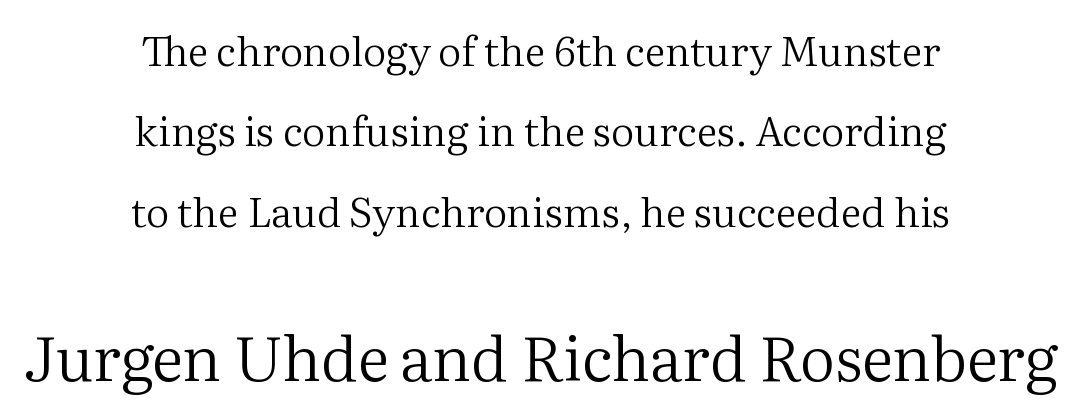
Q: Is the text bold? A: No.
Q: Is the text italic (slanted)? A: No, it is upright.
Q: Is the typeface a serif or a sans-serif typeface? A: Serif.
Q: Is the text underlined? A: No.
Q: How is the paragraph aligned? A: Centered.
Q: Is the spacing between letters normal or unusually wide? A: Normal.
Q: Is the spacing between lines tight, normal or loose? A: Loose.
Q: Which block of text is set in a larger size, the first (top) or the second (bottom)? A: The second (bottom) one.
Q: Width (condensed, normal, or wide)? A: Normal.
Q: Stroke contrast? A: Medium.
Q: x-height? A: Medium.
Q: Monospaced? A: No.
